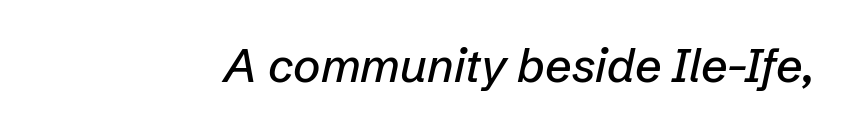
Q: Is the text italic (slanted)? A: Yes, it leans right by about 12 degrees.
Q: Is the text underlined? A: No.
Q: Is the spacing between letters normal or unusually wide? A: Normal.
Q: Width (condensed, normal, or wide)? A: Normal.
Q: Stroke contrast? A: Low.
Q: x-height? A: Medium.
Q: Monospaced? A: No.
